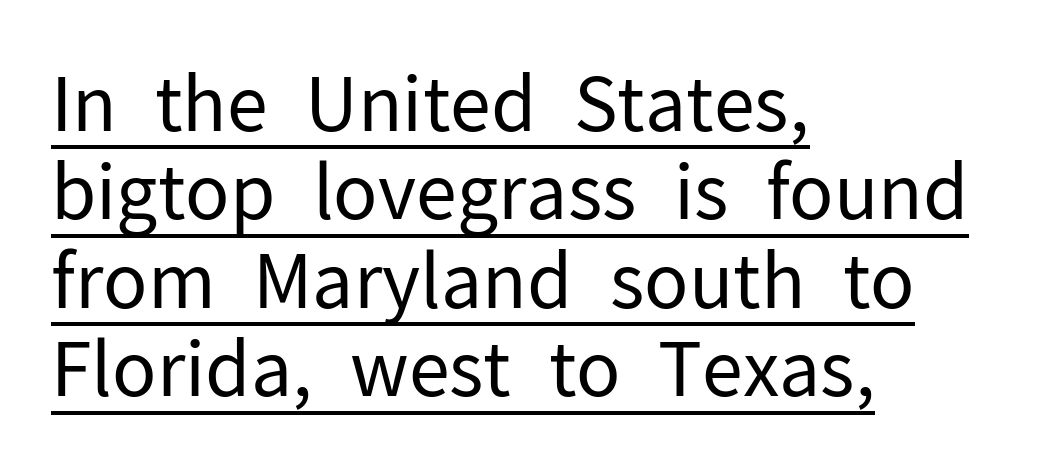
The image shows 75 px regular-weight sans-serif type, upright; set left-aligned, line spacing 1.18x, normal letter spacing, underlined; low stroke contrast and a medium x-height.
